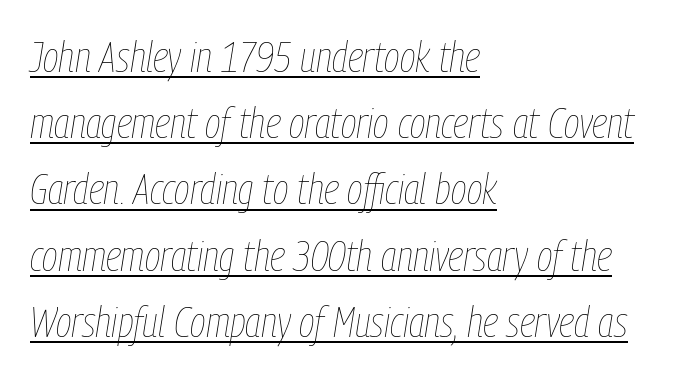
{"italic": "yes", "lean": "right", "slant_degrees": 9, "bold": "no", "weight": "thin", "width": "condensed", "stroke_contrast": "low", "x_height": "medium", "monospaced": "no", "underline": "yes", "align": "left", "line_spacing": "normal", "line_spacing_ratio": 1.54, "letter_spacing": "normal", "letter_spacing_em": 0.0, "glyph_px": 43}
